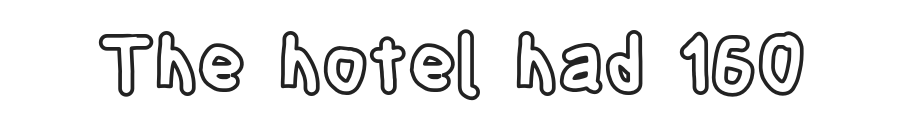
Glance below the letters and you will spot only blank space. Compared with typical body copy, the letter spacing here is the same. Rendered with straight, roman letterforms. Proportional: the letters do not fall into vertical columns.
